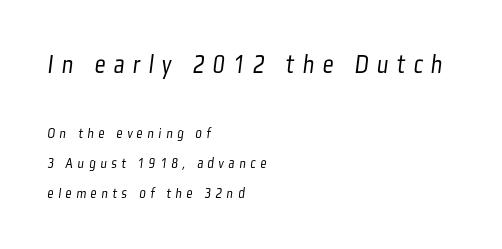
The image shows 27 px text type; set left-aligned, loose line spacing (2.0x), unusually wide letter spacing (+0.31 em), not underlined; the first (top) block is 1.8x larger.
